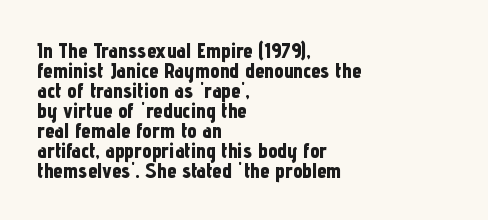
The image shows 21 px bold type, upright; set left-aligned, tight line spacing (0.95x), normal letter spacing, not underlined.
